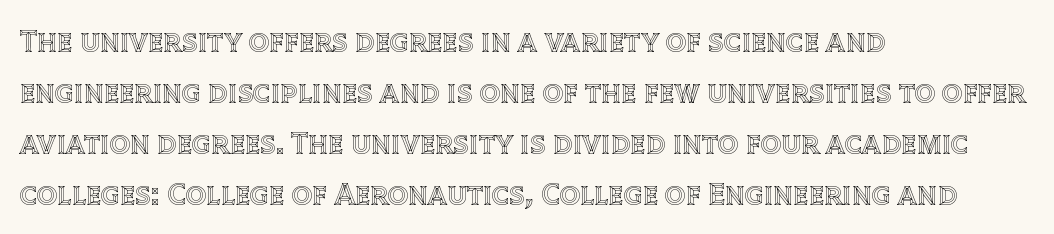
Q: Is the text italic (slanted)? A: No, it is upright.
Q: Is the text underlined? A: No.
Q: How is the paragraph aligned? A: Left-aligned.
Q: Is the spacing between letters normal or unusually wide? A: Normal.
Q: Is the spacing between lines tight, normal or loose? A: Normal.
Q: Width (condensed, normal, or wide)? A: Normal.
Q: x-height? A: Large.
Q: Monospaced? A: No.
